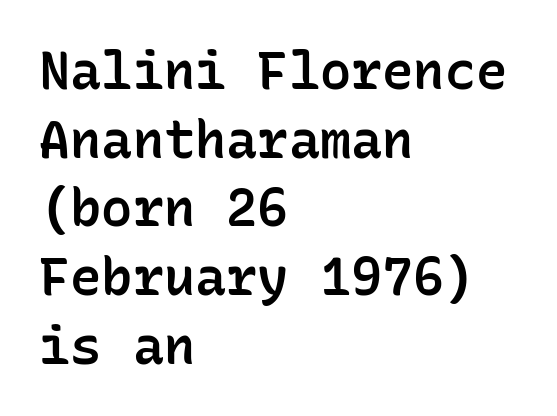
Q: Is the text bold? A: Semi-bold.
Q: Is the text italic (slanted)? A: No, it is upright.
Q: Is the typeface a serif or a sans-serif typeface? A: Sans-serif.
Q: Is the text underlined? A: No.
Q: How is the paragraph aligned? A: Left-aligned.
Q: Is the spacing between letters normal or unusually wide? A: Normal.
Q: Is the spacing between lines tight, normal or loose? A: Normal.
Q: Width (condensed, normal, or wide)? A: Normal.
Q: Stroke contrast? A: Low.
Q: x-height? A: Medium.
Q: Monospaced? A: Yes.
